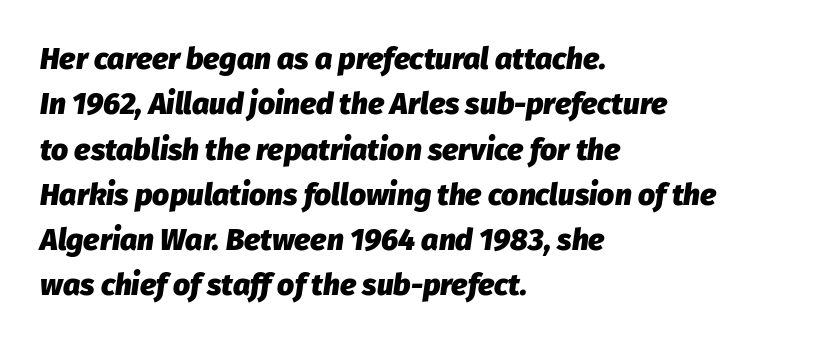
{"italic": "yes", "lean": "right", "slant_degrees": 8, "bold": "yes", "weight": "heavy", "width": "normal", "stroke_contrast": "low", "x_height": "medium", "monospaced": "no", "underline": "no", "align": "left", "line_spacing": "normal", "line_spacing_ratio": 1.51, "letter_spacing": "normal", "letter_spacing_em": 0.0, "glyph_px": 30}
